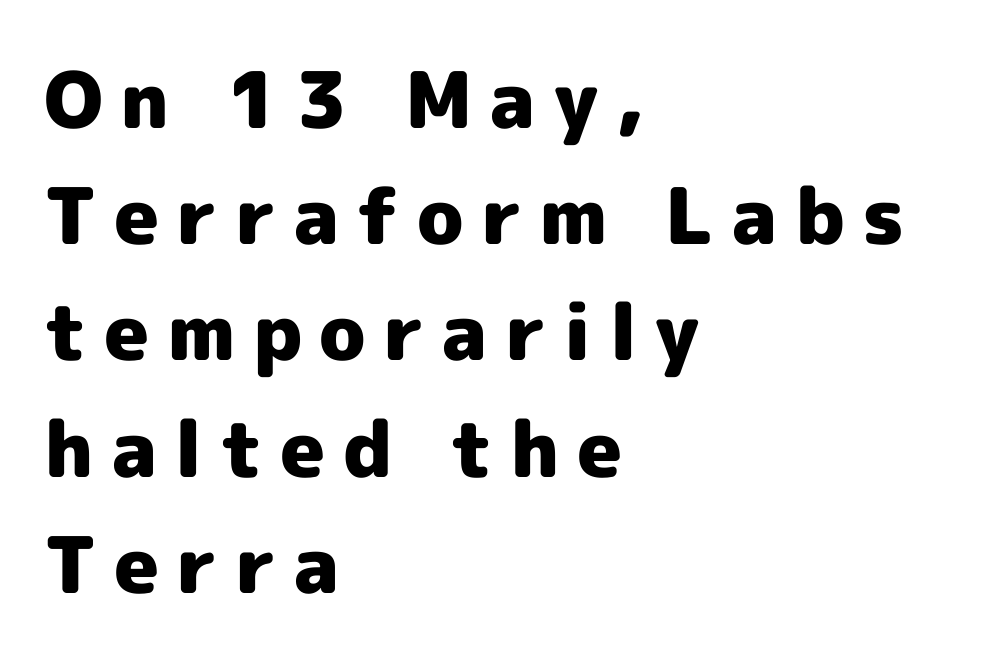
Q: Is the text bold? A: Yes.
Q: Is the text italic (slanted)? A: No, it is upright.
Q: Is the typeface a serif or a sans-serif typeface? A: Sans-serif.
Q: Is the text underlined? A: No.
Q: How is the paragraph aligned? A: Left-aligned.
Q: Is the spacing between letters normal or unusually wide? A: Unusually wide.
Q: Is the spacing between lines tight, normal or loose? A: Normal.
Q: Width (condensed, normal, or wide)? A: Normal.
Q: x-height? A: Medium.
Q: Monospaced? A: No.
